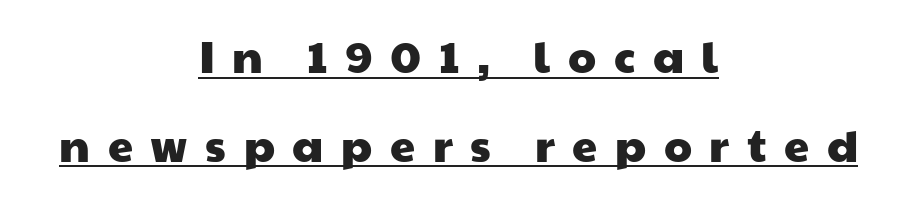
The image shows 45 px wide sans-serif type; set centered, loose line spacing (1.97x), unusually wide letter spacing (+0.39 em), underlined; low stroke contrast and a medium x-height.
